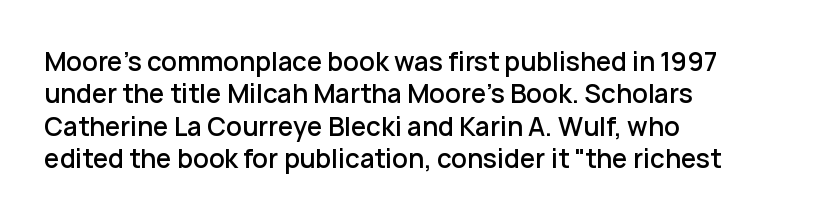
Q: Is the text bold? A: Semi-bold.
Q: Is the text italic (slanted)? A: No, it is upright.
Q: Is the text underlined? A: No.
Q: How is the paragraph aligned? A: Left-aligned.
Q: Is the spacing between letters normal or unusually wide? A: Normal.
Q: Is the spacing between lines tight, normal or loose? A: Normal.
